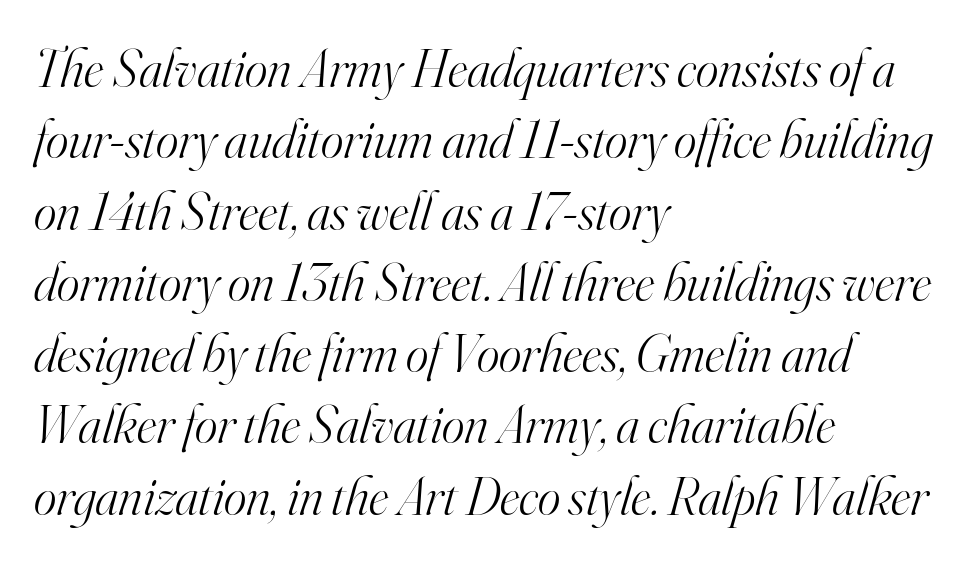
The image shows 54 px light serif type, italic (leaning right); set left-aligned, normal line spacing (1.32x), normal letter spacing, not underlined; high stroke contrast and a small x-height.
